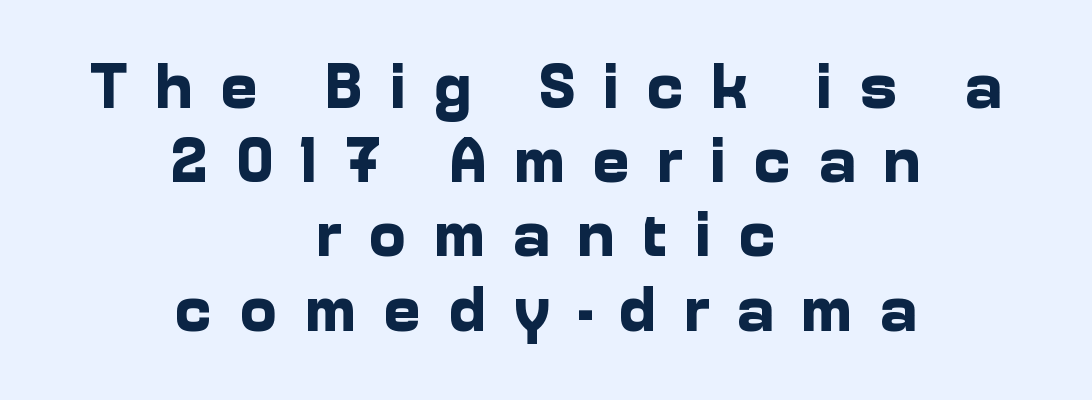
{"serif": "no", "italic": "no", "bold": "yes", "weight": "bold", "width": "normal", "stroke_contrast": "low", "x_height": "medium", "monospaced": "no", "underline": "no", "align": "center", "line_spacing_ratio": 1.16, "letter_spacing": "wide", "letter_spacing_em": 0.42, "glyph_px": 64}
